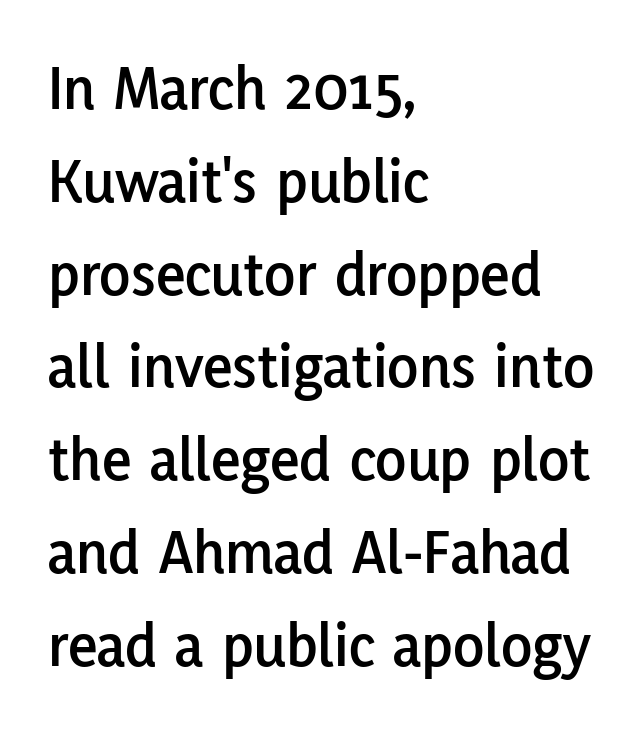
Between one letter and the next there's only the usual sliver of space. Every character sits straight up, as roman type does. The rag falls on the right side of this text block. Check under the words: just untouched page.
